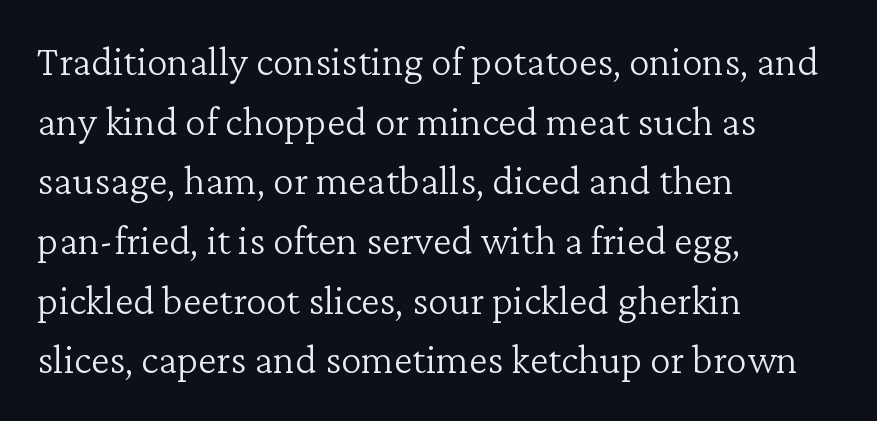
Every stem runs plumb, perpendicular to the baseline. Quick note: interline space is typical. Check under the words: just untouched page. Reading down the block, your eye returns to a fixed left position each line. Caption: face not bold, strokes unweighted.
